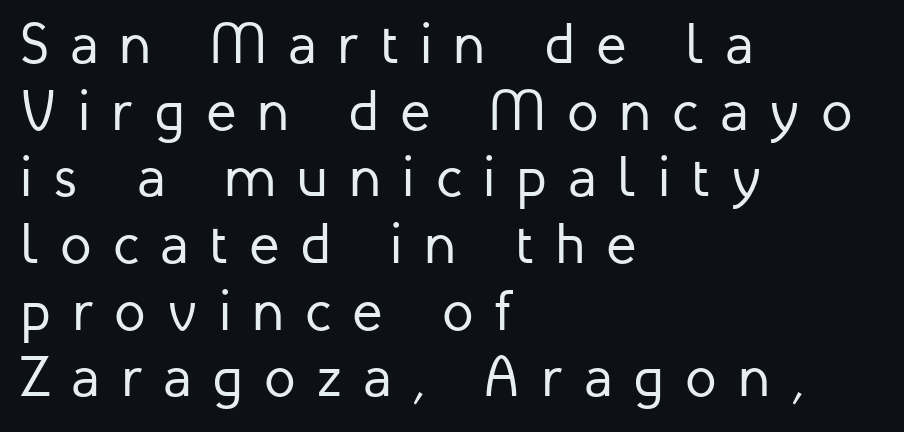
Q: Is the text bold? A: No.
Q: Is the text italic (slanted)? A: No, it is upright.
Q: Is the typeface a serif or a sans-serif typeface? A: Sans-serif.
Q: Is the text underlined? A: No.
Q: How is the paragraph aligned? A: Left-aligned.
Q: Is the spacing between letters normal or unusually wide? A: Unusually wide.
Q: Width (condensed, normal, or wide)? A: Normal.
Q: Stroke contrast? A: Low.
Q: x-height? A: Medium.
Q: Monospaced? A: No.
